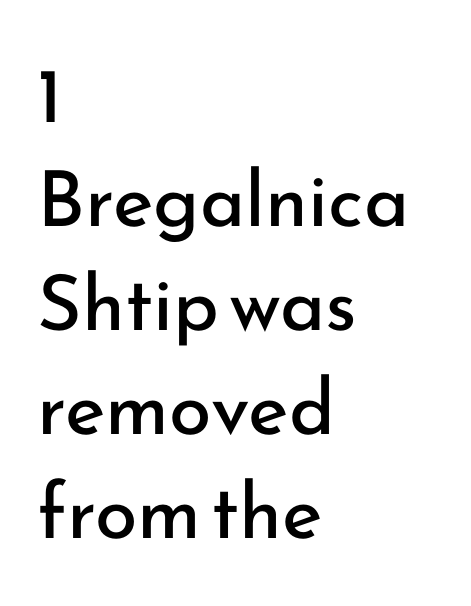
Q: Is the text bold? A: No.
Q: Is the text italic (slanted)? A: No, it is upright.
Q: Is the typeface a serif or a sans-serif typeface? A: Sans-serif.
Q: Is the text underlined? A: No.
Q: How is the paragraph aligned? A: Left-aligned.
Q: Is the spacing between letters normal or unusually wide? A: Normal.
Q: Is the spacing between lines tight, normal or loose? A: Normal.
Q: Width (condensed, normal, or wide)? A: Normal.
Q: Stroke contrast? A: Low.
Q: x-height? A: Small.
Q: Monospaced? A: No.
